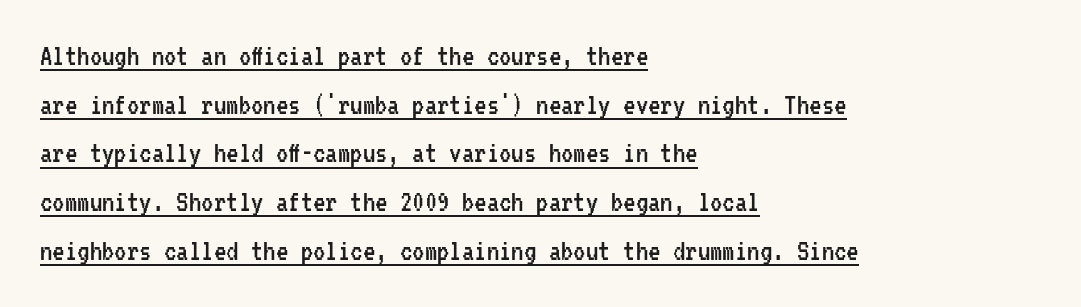
Q: Is the text bold? A: No.
Q: Is the text italic (slanted)? A: No, it is upright.
Q: Is the typeface a serif or a sans-serif typeface? A: Sans-serif.
Q: Is the text underlined? A: Yes.
Q: How is the paragraph aligned? A: Left-aligned.
Q: Is the spacing between letters normal or unusually wide? A: Normal.
Q: Is the spacing between lines tight, normal or loose? A: Normal.
Q: Width (condensed, normal, or wide)? A: Condensed.
Q: Stroke contrast? A: Low.
Q: x-height? A: Medium.
Q: Monospaced? A: Yes.
